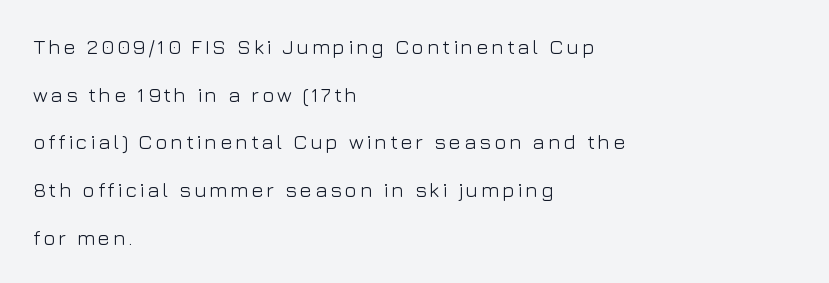
The compositor pushed each line to the left boundary. These glyphs show unthickened strokes, regular width or finer. This sample uses an upright cut, with every glyph sitting square on the baseline. The passage shown stacks its lines with a broad gap. Anything drawn beneath the words? Only blank space.
